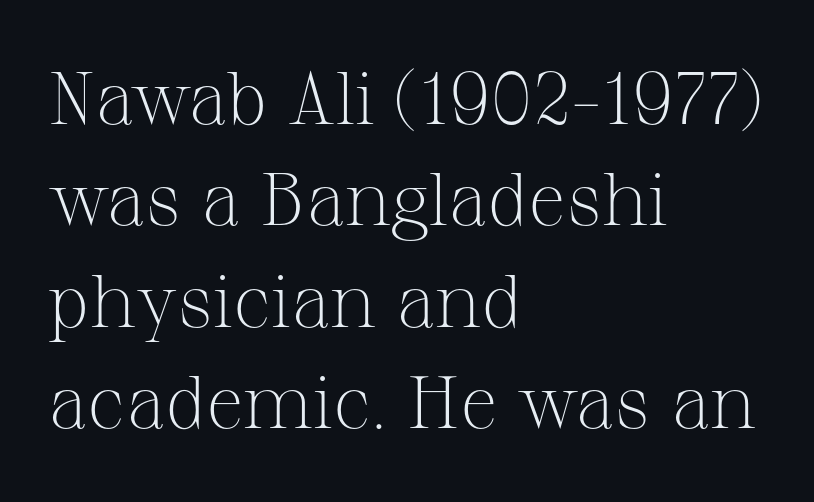
Q: Is the text bold? A: No.
Q: Is the text italic (slanted)? A: No, it is upright.
Q: Is the typeface a serif or a sans-serif typeface? A: Serif.
Q: Is the text underlined? A: No.
Q: How is the paragraph aligned? A: Left-aligned.
Q: Is the spacing between letters normal or unusually wide? A: Normal.
Q: Is the spacing between lines tight, normal or loose? A: Normal.
Q: Width (condensed, normal, or wide)? A: Normal.
Q: Stroke contrast? A: Medium.
Q: x-height? A: Medium.
Q: Monospaced? A: No.
